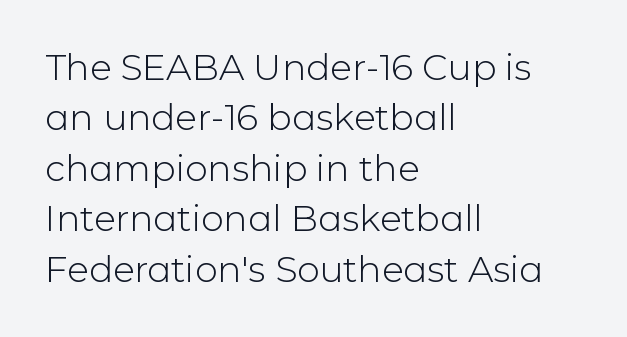
Q: Is the text bold? A: No.
Q: Is the text italic (slanted)? A: No, it is upright.
Q: Is the typeface a serif or a sans-serif typeface? A: Sans-serif.
Q: Is the text underlined? A: No.
Q: How is the paragraph aligned? A: Left-aligned.
Q: Is the spacing between letters normal or unusually wide? A: Normal.
Q: Is the spacing between lines tight, normal or loose? A: Normal.
Q: Width (condensed, normal, or wide)? A: Normal.
Q: Stroke contrast? A: Low.
Q: x-height? A: Medium.
Q: Monospaced? A: No.
